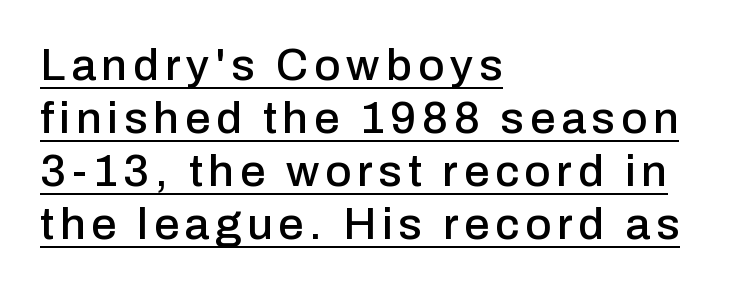
The passage shown is typed in a proportional face where columns would drift. Underlining? Definitely there. Font category for this specimen: sans-serif. The rag falls on the right side of this text block. Upright lettering throughout.
